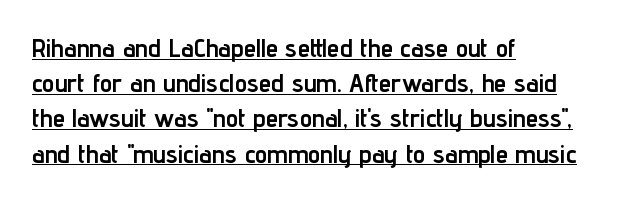
{"italic": "no", "bold": "yes", "underline": "yes", "align": "left", "line_spacing": "normal", "line_spacing_ratio": 1.41, "letter_spacing": "normal", "letter_spacing_em": 0.0, "glyph_px": 25}
